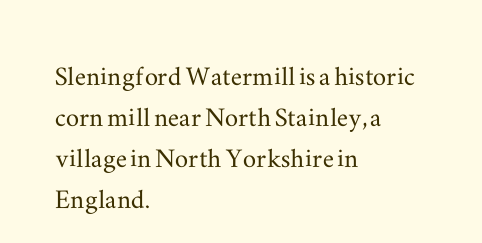
Q: Is the text italic (slanted)? A: No, it is upright.
Q: Is the typeface a serif or a sans-serif typeface? A: Serif.
Q: Is the text underlined? A: No.
Q: How is the paragraph aligned? A: Left-aligned.
Q: Is the spacing between letters normal or unusually wide? A: Normal.
Q: Width (condensed, normal, or wide)? A: Wide.
Q: Stroke contrast? A: Medium.
Q: x-height? A: Small.
Q: Monospaced? A: No.
